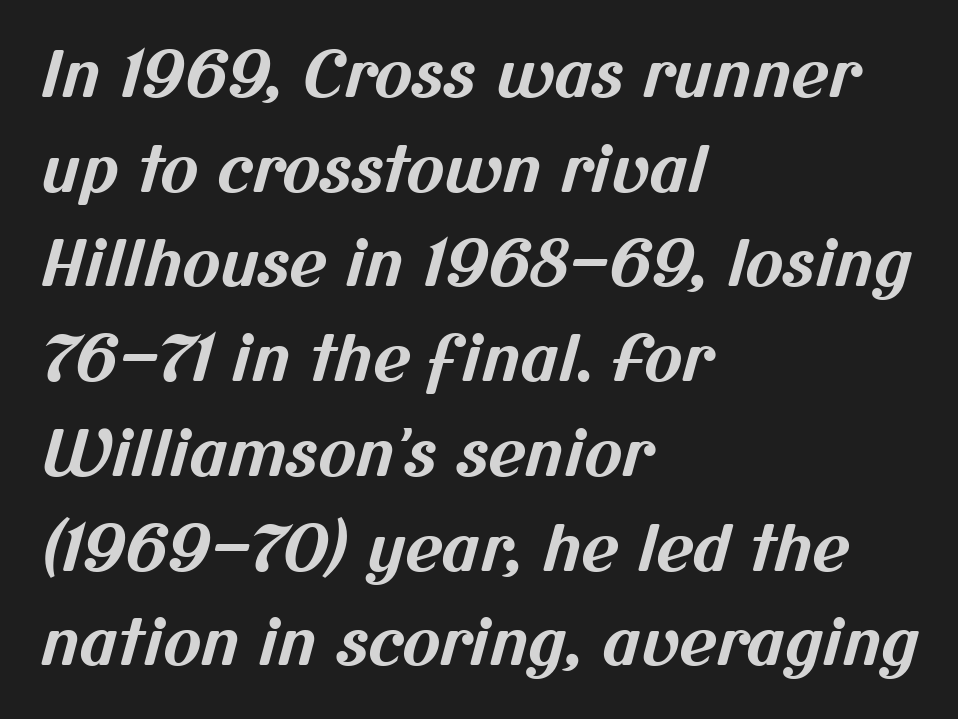
Q: Is the text bold? A: Yes.
Q: Is the typeface a serif or a sans-serif typeface? A: Sans-serif.
Q: Is the text underlined? A: No.
Q: How is the paragraph aligned? A: Left-aligned.
Q: Is the spacing between letters normal or unusually wide? A: Normal.
Q: Is the spacing between lines tight, normal or loose? A: Normal.
Q: Width (condensed, normal, or wide)? A: Normal.
Q: Stroke contrast? A: Medium.
Q: x-height? A: Medium.
Q: Monospaced? A: No.
